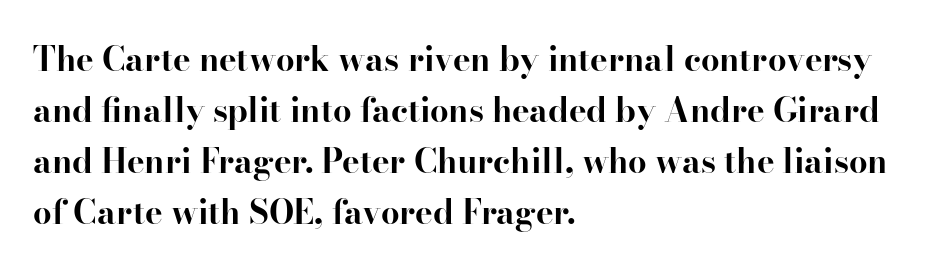
The line-height multiplier appears to be the usual default. Does the copy run flush right? No — it runs flush left. This is serif lettering, the kind often seen in printed books. The space beneath each line is pristine and unruled. What stands out about the letter spacing? Nothing — it is the standard amount. The passage shown is typed in a proportional face where columns would drift.
